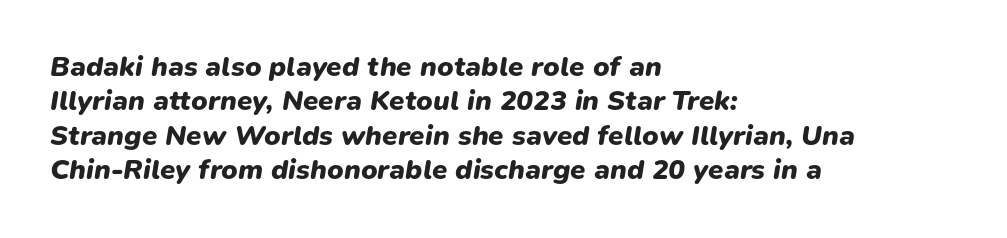
{"italic": "yes", "lean": "right", "slant_degrees": 9, "bold": "yes", "weight": "heavy", "width": "normal", "stroke_contrast": "low", "x_height": "medium", "monospaced": "no", "underline": "no", "align": "left", "line_spacing_ratio": 1.23, "letter_spacing": "normal", "letter_spacing_em": 0.0, "glyph_px": 28}
